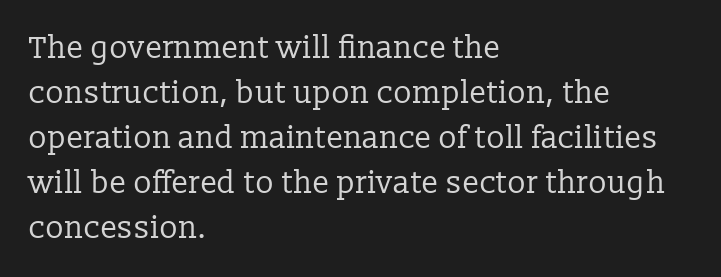
Q: Is the text bold? A: No.
Q: Is the text italic (slanted)? A: No, it is upright.
Q: Is the typeface a serif or a sans-serif typeface? A: Serif.
Q: Is the text underlined? A: No.
Q: How is the paragraph aligned? A: Left-aligned.
Q: Is the spacing between letters normal or unusually wide? A: Normal.
Q: Is the spacing between lines tight, normal or loose? A: Normal.
Q: Width (condensed, normal, or wide)? A: Normal.
Q: Stroke contrast? A: Low.
Q: x-height? A: Medium.
Q: Monospaced? A: No.
